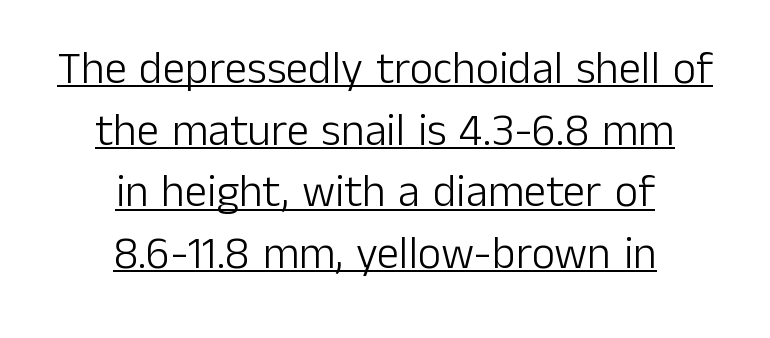
Q: Is the text bold? A: No.
Q: Is the text italic (slanted)? A: No, it is upright.
Q: Is the typeface a serif or a sans-serif typeface? A: Sans-serif.
Q: Is the text underlined? A: Yes.
Q: How is the paragraph aligned? A: Centered.
Q: Is the spacing between letters normal or unusually wide? A: Normal.
Q: Is the spacing between lines tight, normal or loose? A: Normal.
Q: Width (condensed, normal, or wide)? A: Normal.
Q: Stroke contrast? A: Low.
Q: x-height? A: Medium.
Q: Monospaced? A: No.
